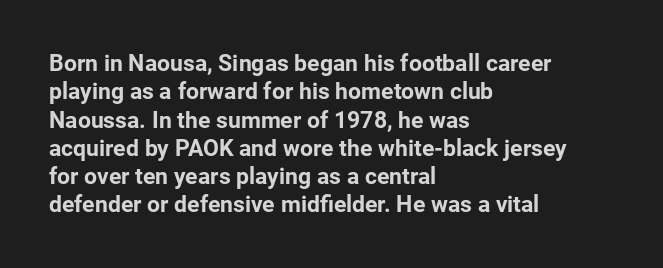
The image shows 23 px bold type, upright; set left-aligned, line spacing 1.23x, normal letter spacing, not underlined.
